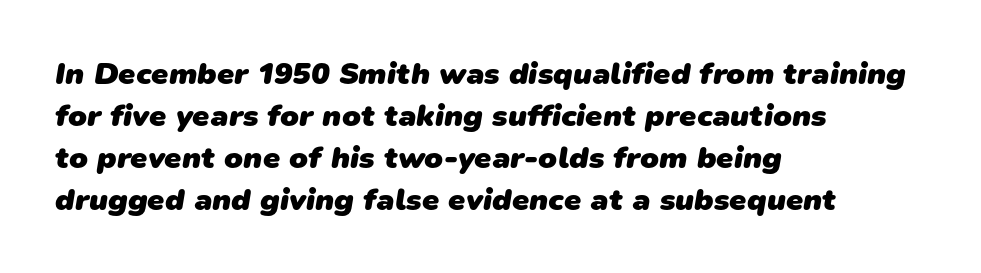
The image shows 31 px heavy sans-serif type; set left-aligned, normal line spacing (1.35x), normal letter spacing, not underlined; low stroke contrast and a medium x-height.
